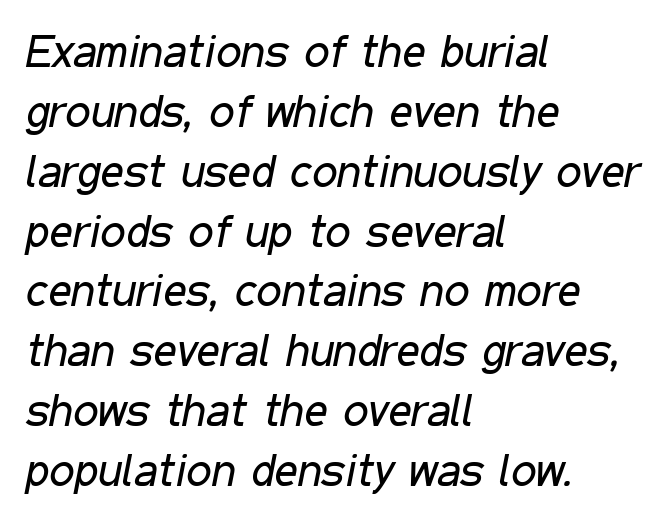
No letter is thick-stroked: the sample isn't bold. The block of text has a typical density, with ordinary space between rows. The passage shown has conventional tracking throughout. The foot of each line stays bare and open. The face used here is proportionally spaced, like ordinary book or web type.
